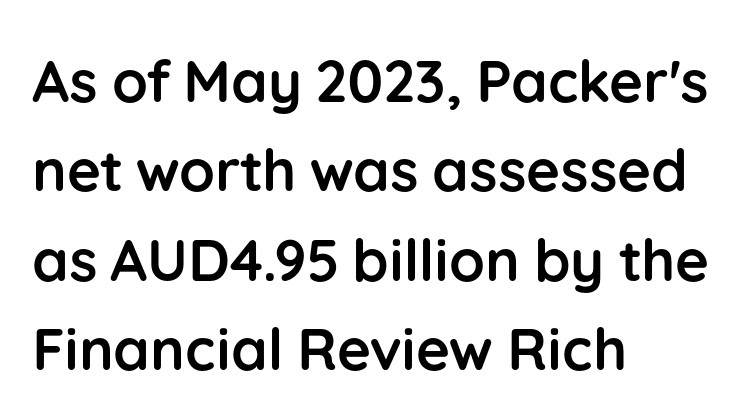
Q: Is the text bold? A: Yes.
Q: Is the text italic (slanted)? A: No, it is upright.
Q: Is the typeface a serif or a sans-serif typeface? A: Sans-serif.
Q: Is the text underlined? A: No.
Q: How is the paragraph aligned? A: Left-aligned.
Q: Is the spacing between letters normal or unusually wide? A: Normal.
Q: Is the spacing between lines tight, normal or loose? A: Normal.
Q: Width (condensed, normal, or wide)? A: Normal.
Q: Stroke contrast? A: Low.
Q: x-height? A: Medium.
Q: Monospaced? A: No.
